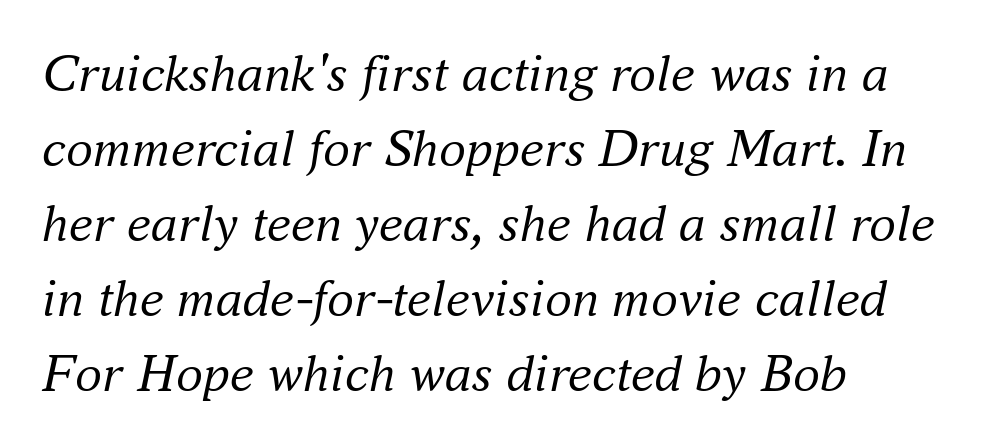
The image shows 54 px regular-weight serif type, italic (leaning right); set left-aligned, normal line spacing (1.39x), normal letter spacing, not underlined; medium stroke contrast and a small x-height.
